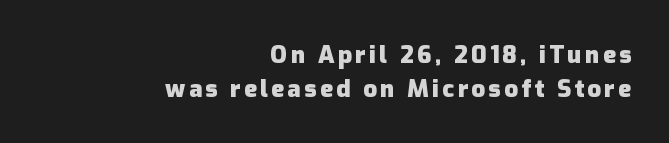
The image shows 24 px bold type, upright; set right-aligned, normal line spacing (1.4x), not underlined.
